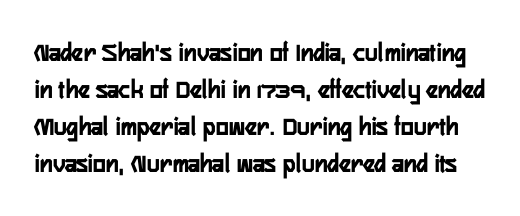
The image shows 27 px bold type, upright; set normal line spacing (1.37x), normal letter spacing, not underlined.
